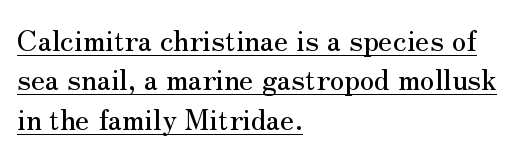
Q: Is the text italic (slanted)? A: No, it is upright.
Q: Is the typeface a serif or a sans-serif typeface? A: Serif.
Q: Is the text underlined? A: Yes.
Q: How is the paragraph aligned? A: Left-aligned.
Q: Is the spacing between letters normal or unusually wide? A: Normal.
Q: Is the spacing between lines tight, normal or loose? A: Normal.
Q: Width (condensed, normal, or wide)? A: Normal.
Q: Stroke contrast? A: Medium.
Q: x-height? A: Small.
Q: Monospaced? A: No.
